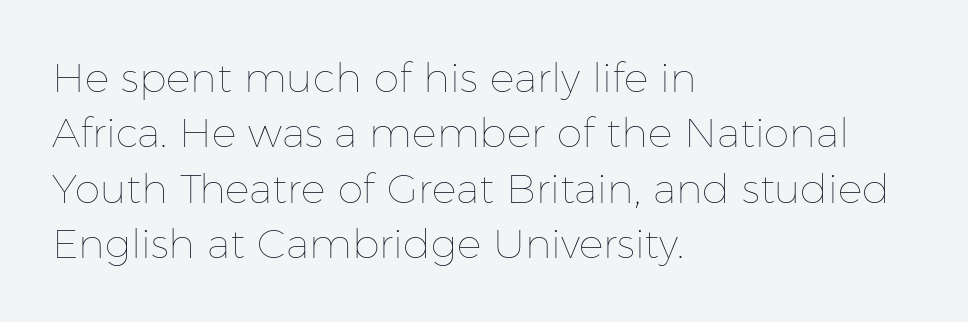
{"italic": "no", "bold": "no", "weight": "thin", "width": "normal", "stroke_contrast": "low", "x_height": "medium", "monospaced": "no", "underline": "no", "align": "left", "line_spacing": "normal", "line_spacing_ratio": 1.35, "letter_spacing": "normal", "letter_spacing_em": 0.0, "glyph_px": 41}
